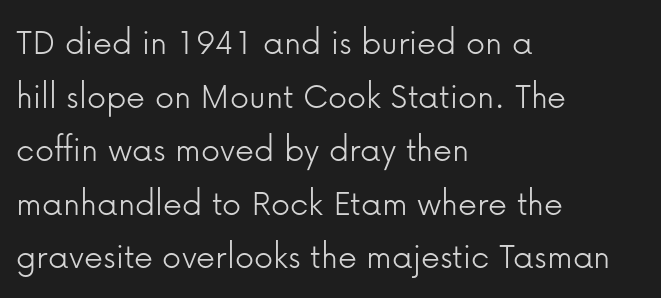
Students, note that the glyphs here touch the page at normal intervals. The rendering anchors every line to the left-hand side. Horizontal bands of white between lines are of average thickness. Style check: upright. The strokes are not fattened; the text isn't bold. You can tell from the bare stems that sans-serif type was used.
